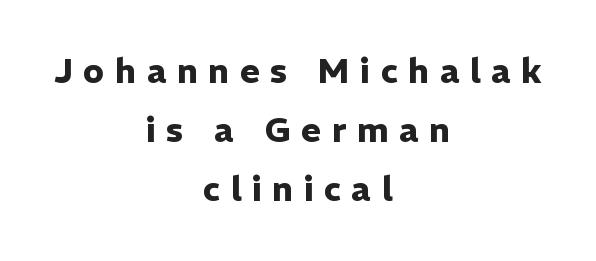
{"serif": "no", "italic": "no", "bold": "yes", "weight": "heavy", "width": "normal", "stroke_contrast": "low", "x_height": "medium", "monospaced": "no", "underline": "no", "align": "center", "line_spacing_ratio": 1.74, "letter_spacing": "wide", "letter_spacing_em": 0.31, "glyph_px": 34}
